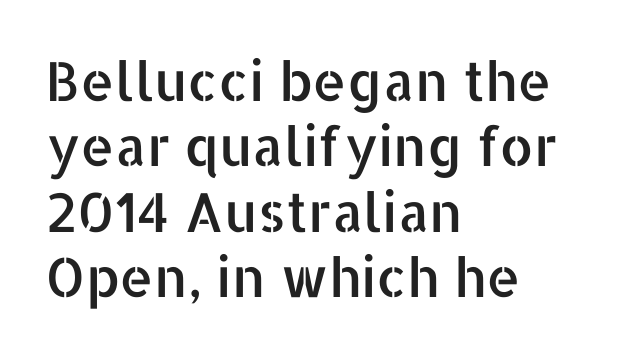
Proportional: the letters do not fall into vertical columns. Every row of glyphs begins at an identical x-position on the left. The face used here is rendered with its standard letterfit. The glyphs are unaccompanied by any horizontal stroke below them. The text was rendered using a sans face with plain stroke endings.
